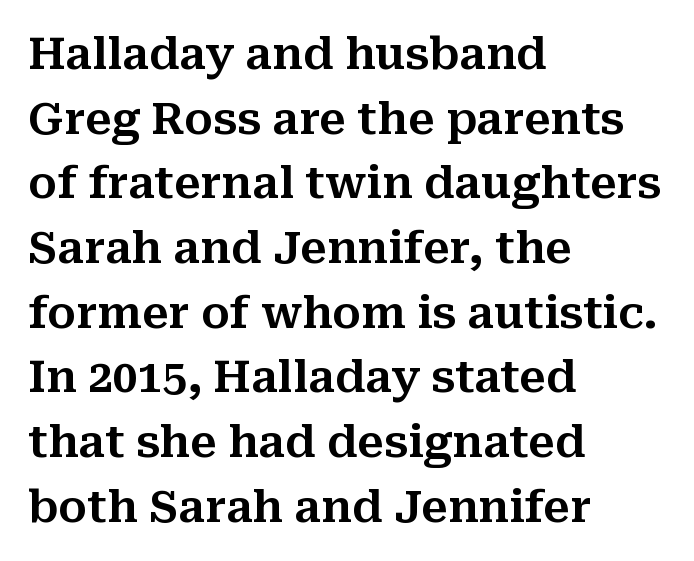
Q: Is the text italic (slanted)? A: No, it is upright.
Q: Is the typeface a serif or a sans-serif typeface? A: Serif.
Q: Is the text underlined? A: No.
Q: How is the paragraph aligned? A: Left-aligned.
Q: Is the spacing between letters normal or unusually wide? A: Normal.
Q: Is the spacing between lines tight, normal or loose? A: Normal.
Q: Width (condensed, normal, or wide)? A: Normal.
Q: Stroke contrast? A: Medium.
Q: x-height? A: Medium.
Q: Monospaced? A: No.
